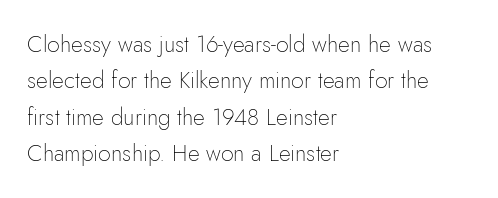
Q: Is the text bold? A: No.
Q: Is the text italic (slanted)? A: No, it is upright.
Q: Is the text underlined? A: No.
Q: How is the paragraph aligned? A: Left-aligned.
Q: Is the spacing between letters normal or unusually wide? A: Normal.
Q: Is the spacing between lines tight, normal or loose? A: Normal.
